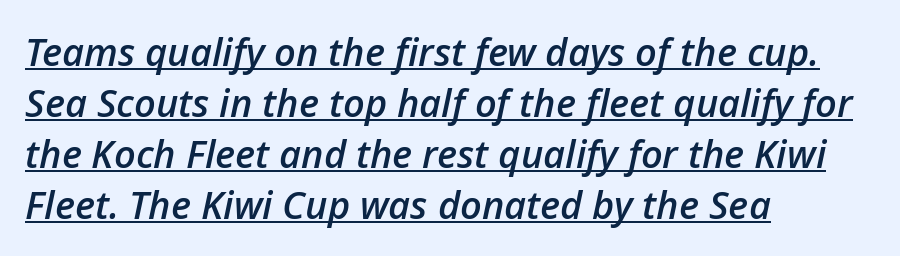
Q: Is the text bold? A: Semi-bold.
Q: Is the text italic (slanted)? A: Yes, it leans right by about 12 degrees.
Q: Is the text underlined? A: Yes.
Q: How is the paragraph aligned? A: Left-aligned.
Q: Is the spacing between letters normal or unusually wide? A: Normal.
Q: Is the spacing between lines tight, normal or loose? A: Normal.
Q: Width (condensed, normal, or wide)? A: Normal.
Q: Stroke contrast? A: Low.
Q: x-height? A: Medium.
Q: Monospaced? A: No.
